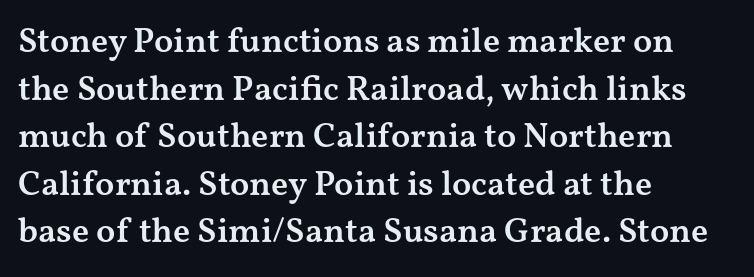
The image shows 35 px semibold, wide serif type, upright; set left-aligned, normal line spacing (1.36x), normal letter spacing, not underlined; medium stroke contrast and a medium x-height.
